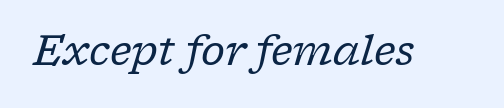
The image shows 41 px regular-weight serif type, italic (leaning right); set normal letter spacing, not underlined; low stroke contrast and a medium x-height.
